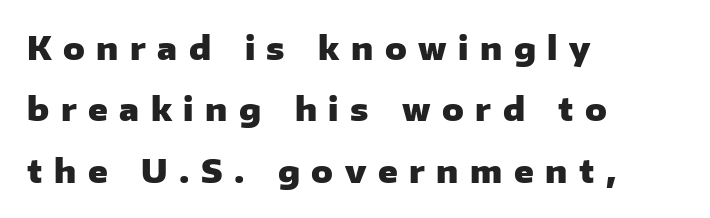
The image shows 32 px heavy sans-serif type, upright; set left-aligned, loose line spacing (1.92x), unusually wide letter spacing (+0.36 em), not underlined; low stroke contrast and a medium x-height.
